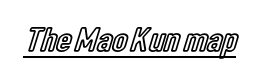
Q: Is the text italic (slanted)? A: Yes.
Q: Is the text underlined? A: Yes.
Q: Is the spacing between letters normal or unusually wide? A: Normal.
Q: Width (condensed, normal, or wide)? A: Condensed.
Q: x-height? A: Medium.
Q: Monospaced? A: No.
